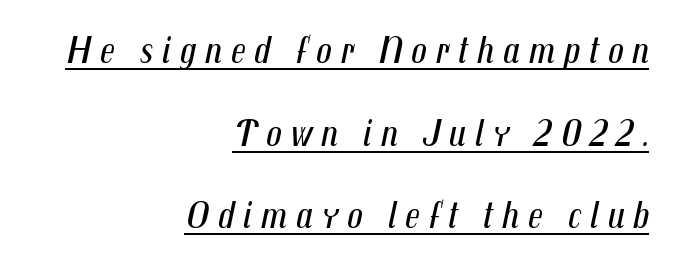
The image shows 39 px regular-weight, condensed type, italic (leaning right); set right-aligned, loose line spacing (2.12x), unusually wide letter spacing (+0.22 em), underlined; medium stroke contrast and a medium x-height.
